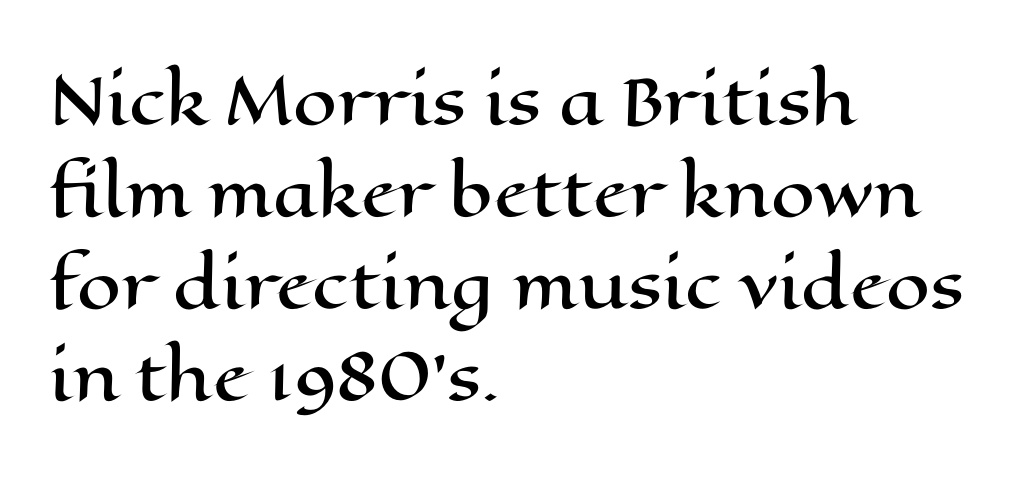
Q: Is the text italic (slanted)? A: No, it is upright.
Q: Is the text underlined? A: No.
Q: How is the paragraph aligned? A: Left-aligned.
Q: Is the spacing between letters normal or unusually wide? A: Normal.
Q: Is the spacing between lines tight, normal or loose? A: Normal.
Q: Width (condensed, normal, or wide)? A: Wide.
Q: Stroke contrast? A: High.
Q: x-height? A: Medium.
Q: Monospaced? A: No.
